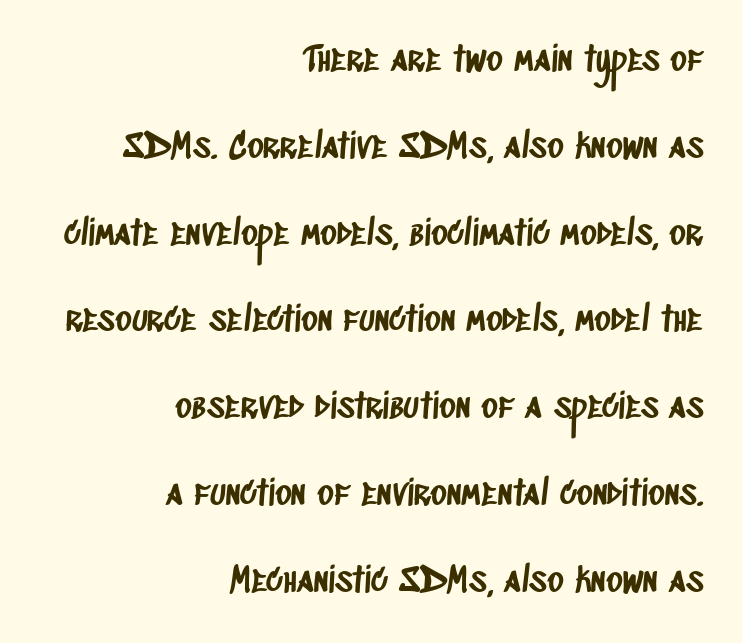
To sum up the face: it is a sans, with no serifs. The gap between lines stays unmarked. The leading is generous, giving the passage an open texture. Looks like regular typesetting: each glyph gets only the width it needs. Nothing unusual about the tracking: characters are spaced as the font intends. The rag falls on the left side of this text block.
